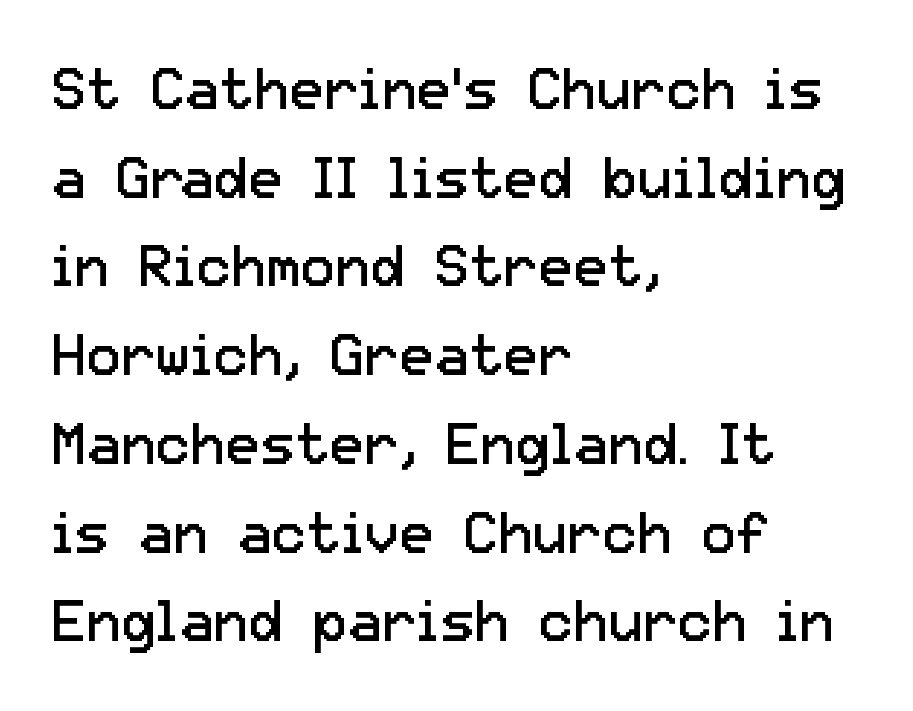
This sample uses plain, unmodified letter spacing. The weight would be labelled regular, book, light, or lighter still. Reading down the block, your eye returns to a fixed left position each line. No italicization has been applied; the sample stays upright. Underline: absent.
